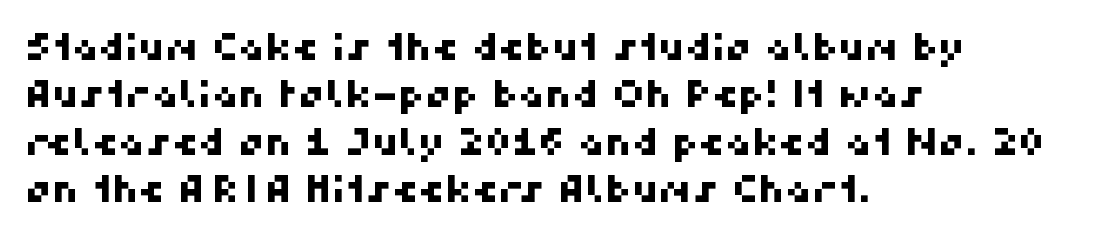
Q: Is the typeface a serif or a sans-serif typeface? A: Sans-serif.
Q: Is the text underlined? A: No.
Q: How is the paragraph aligned? A: Left-aligned.
Q: Is the spacing between letters normal or unusually wide? A: Normal.
Q: Is the spacing between lines tight, normal or loose? A: Normal.
Q: Width (condensed, normal, or wide)? A: Normal.
Q: Stroke contrast? A: High.
Q: x-height? A: Medium.
Q: Monospaced? A: No.
